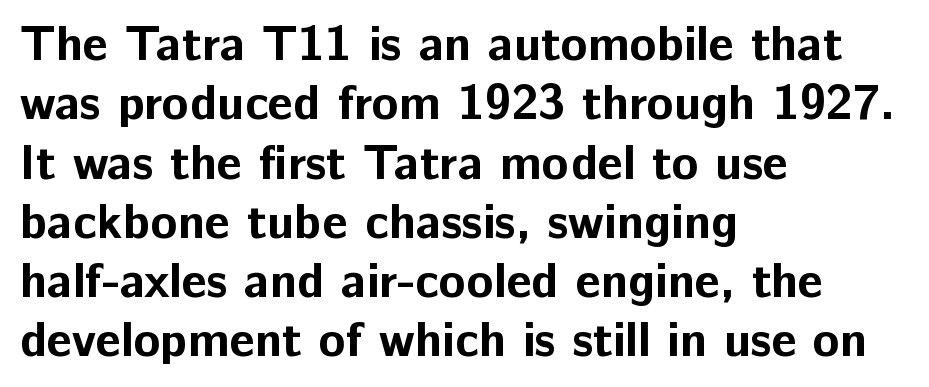
The foot of each line stays bare and open. In terms of letterform style, serifs are entirely absent. The line texture is even and compact thanks to regular tracking. Vertical strokes here are truly vertical. Does the copy run flush right? No — it runs flush left. Here the designer chose a conventional face with non-uniform glyph widths.
